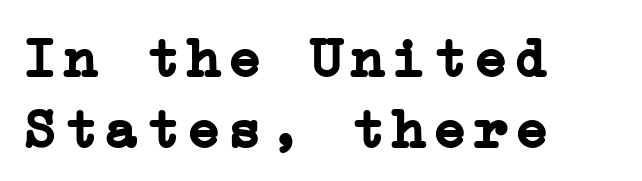
Q: Is the text bold? A: Yes.
Q: Is the text italic (slanted)? A: No, it is upright.
Q: Is the typeface a serif or a sans-serif typeface? A: Serif.
Q: Is the text underlined? A: No.
Q: How is the paragraph aligned? A: Left-aligned.
Q: Is the spacing between lines tight, normal or loose? A: Normal.
Q: Width (condensed, normal, or wide)? A: Normal.
Q: Stroke contrast? A: Low.
Q: x-height? A: Medium.
